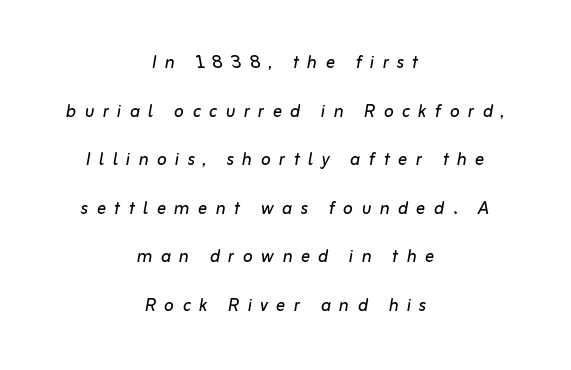
{"italic": "yes", "lean": "right", "slant_degrees": 10, "bold": "no", "underline": "no", "align": "center", "line_spacing": "loose", "line_spacing_ratio": 2.11, "letter_spacing": "wide", "letter_spacing_em": 0.36, "glyph_px": 23}
